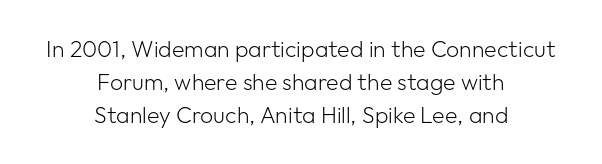
Q: Is the text bold? A: No.
Q: Is the text italic (slanted)? A: No, it is upright.
Q: Is the text underlined? A: No.
Q: How is the paragraph aligned? A: Centered.
Q: Is the spacing between letters normal or unusually wide? A: Normal.
Q: Is the spacing between lines tight, normal or loose? A: Normal.
